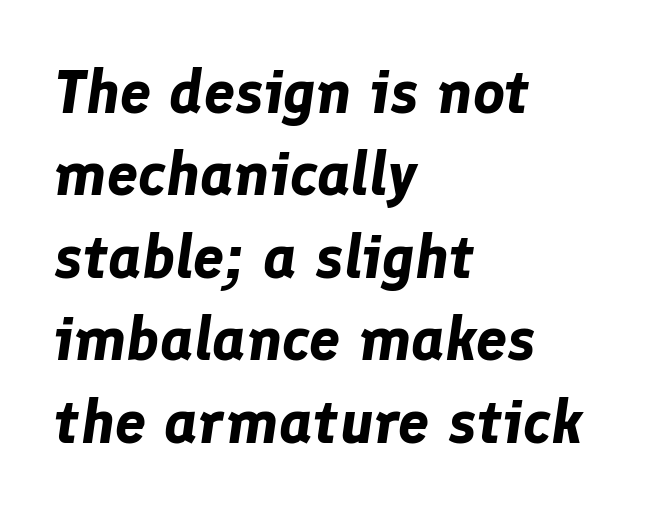
In terms of leading, this rendering sits right in the middle. Do the characters align in a grid? No, the font is proportional. Typeset ragged right — the left edge is the straight one. Caption: bold face, heavy strokes. This sample uses an oblique cut, with every glyph tilted off the vertical.
